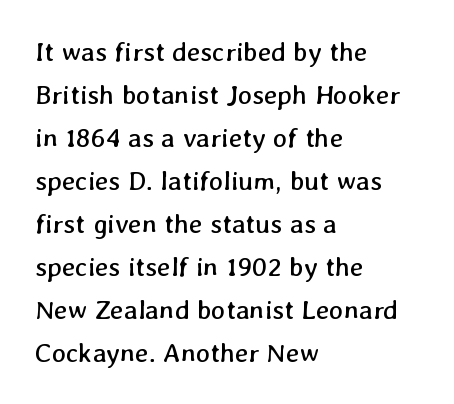
Q: Is the text bold? A: No.
Q: Is the text underlined? A: No.
Q: How is the paragraph aligned? A: Left-aligned.
Q: Is the spacing between letters normal or unusually wide? A: Normal.
Q: Is the spacing between lines tight, normal or loose? A: Normal.
